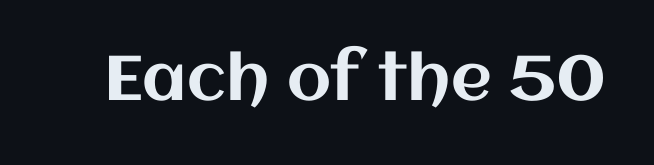
{"italic": "no", "width": "normal", "stroke_contrast": "medium", "x_height": "large", "monospaced": "no", "underline": "no", "letter_spacing": "normal", "letter_spacing_em": 0.0, "glyph_px": 63}
